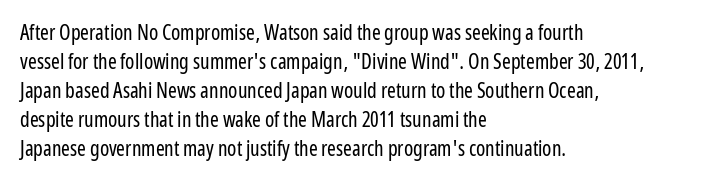
The image shows 21 px text type, upright; set left-aligned, normal line spacing (1.38x), normal letter spacing, not underlined.
